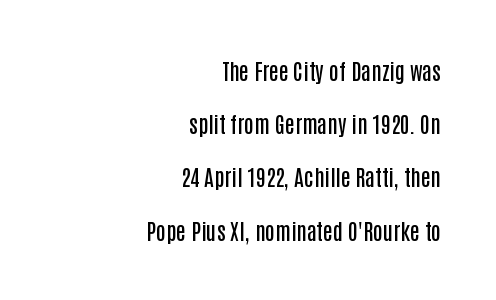
{"italic": "no", "bold": "semi", "underline": "no", "align": "right", "line_spacing": "loose", "line_spacing_ratio": 2.42, "letter_spacing": "normal", "letter_spacing_em": 0.0, "glyph_px": 22}
